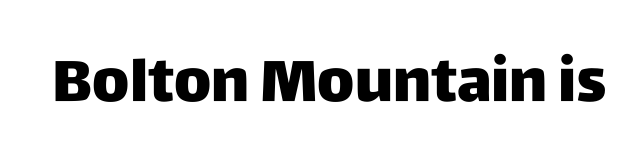
Q: Is the text bold? A: Yes.
Q: Is the text italic (slanted)? A: No, it is upright.
Q: Is the typeface a serif or a sans-serif typeface? A: Sans-serif.
Q: Is the text underlined? A: No.
Q: Is the spacing between letters normal or unusually wide? A: Normal.
Q: Width (condensed, normal, or wide)? A: Normal.
Q: Stroke contrast? A: Low.
Q: x-height? A: Large.
Q: Monospaced? A: No.
